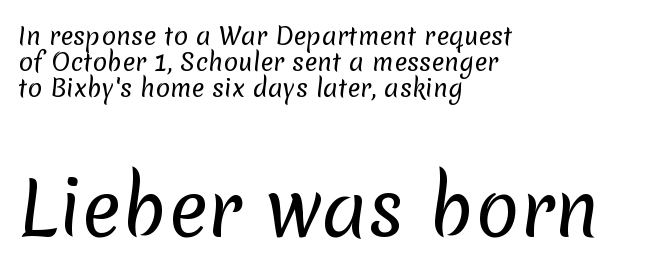
The baseline area is clear. The passage shown is typed in a proportional face where columns would drift. The emphasis by scale lands on block number two, below. Counters stay open thanks to moderate or lighter strokes. The space between consecutive lines is stingy. The font family rendered here belongs to the sans-serif group.
